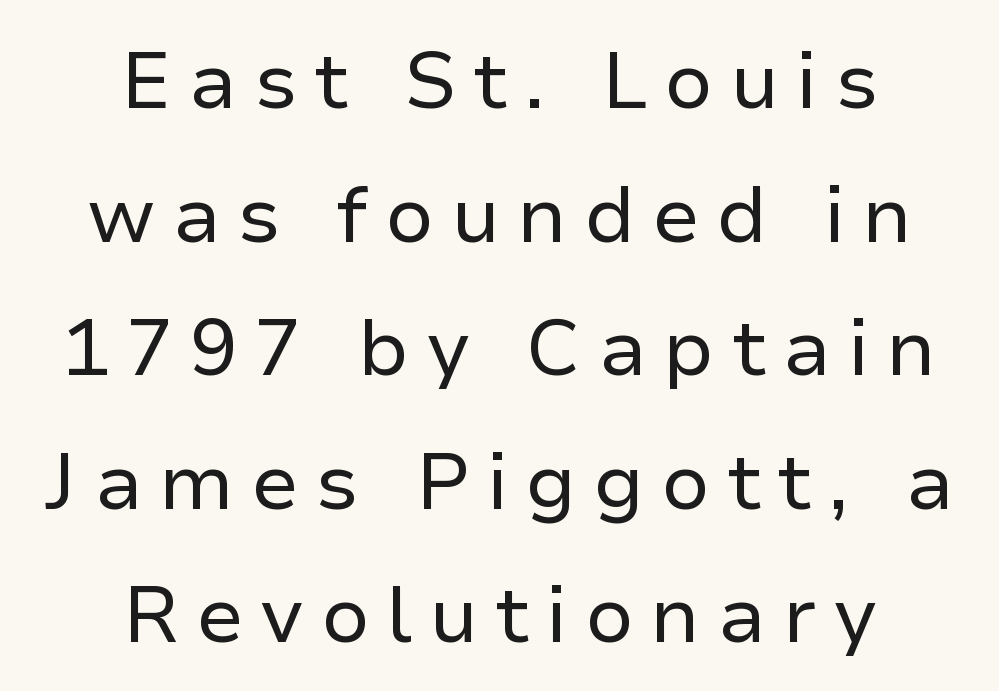
The strip under each line holds only bare page. Someone cranked the tracking dial way up on this one. The typeface chosen for these lines omits serifs. Which margin do the lines hug? Neither — every line sits in the middle.
